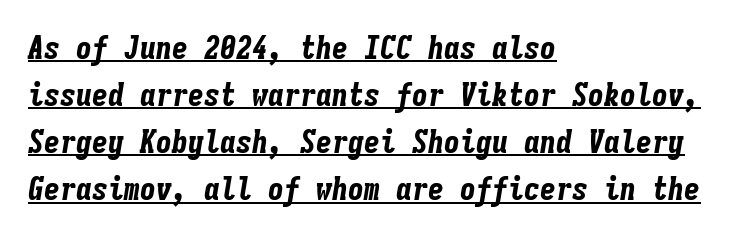
Heavy-handed strokes throughout: this text is bold. No extra tracking has been applied to these lines. Horizontally, the lines are justified to the leading edge only. Each letter, wide or thin by design, is forced into the same width here.
